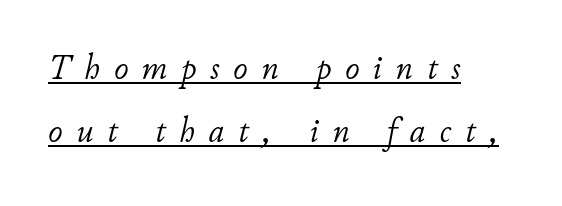
The image shows 35 px light type, italic (leaning right); set left-aligned, line spacing 1.81x, unusually wide letter spacing (+0.4 em), underlined; low stroke contrast and a small x-height.
